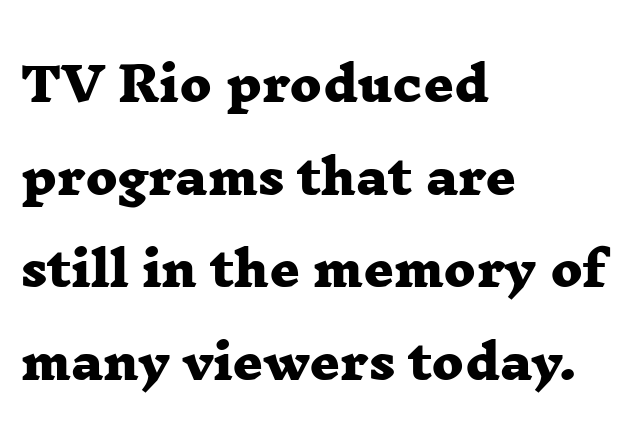
Q: Is the text bold? A: Yes.
Q: Is the typeface a serif or a sans-serif typeface? A: Serif.
Q: Is the text underlined? A: No.
Q: How is the paragraph aligned? A: Left-aligned.
Q: Is the spacing between letters normal or unusually wide? A: Normal.
Q: Is the spacing between lines tight, normal or loose? A: Loose.
Q: Width (condensed, normal, or wide)? A: Wide.
Q: Stroke contrast? A: Low.
Q: x-height? A: Medium.
Q: Monospaced? A: No.
